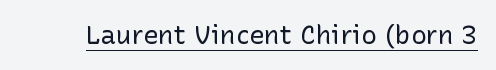
Short note: letters normally spaced. Is this a heavy cut? Hardly; it is regular or lighter. This sample uses an upright cut, with every glyph sitting square on the baseline. Is there an underline? Yes — a line sits under the letters.
